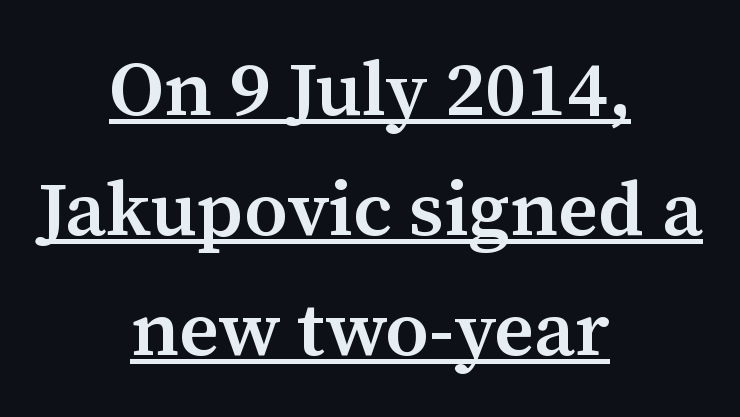
Q: Is the text bold? A: Semi-bold.
Q: Is the text italic (slanted)? A: No, it is upright.
Q: Is the typeface a serif or a sans-serif typeface? A: Serif.
Q: Is the text underlined? A: Yes.
Q: How is the paragraph aligned? A: Centered.
Q: Is the spacing between letters normal or unusually wide? A: Normal.
Q: Is the spacing between lines tight, normal or loose? A: Normal.
Q: Width (condensed, normal, or wide)? A: Normal.
Q: Stroke contrast? A: Medium.
Q: x-height? A: Medium.
Q: Monospaced? A: No.
